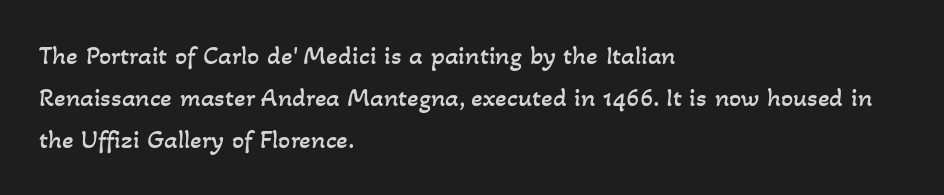
Q: Is the text bold? A: No.
Q: Is the text underlined? A: No.
Q: How is the paragraph aligned? A: Left-aligned.
Q: Is the spacing between letters normal or unusually wide? A: Normal.
Q: Is the spacing between lines tight, normal or loose? A: Normal.
